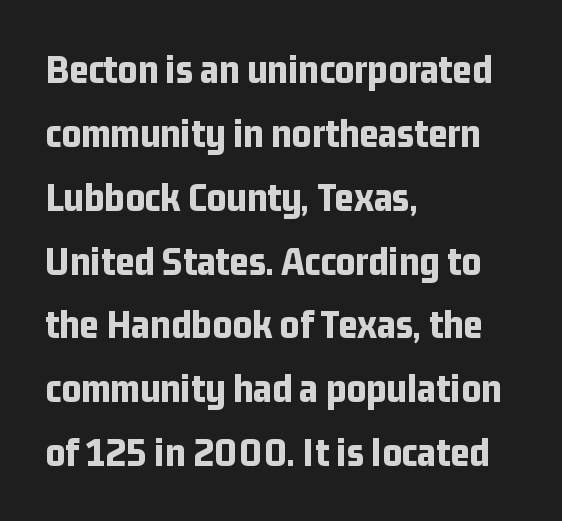
Q: Is the text bold? A: Yes.
Q: Is the text italic (slanted)? A: No, it is upright.
Q: Is the typeface a serif or a sans-serif typeface? A: Sans-serif.
Q: Is the text underlined? A: No.
Q: How is the paragraph aligned? A: Left-aligned.
Q: Is the spacing between letters normal or unusually wide? A: Normal.
Q: Is the spacing between lines tight, normal or loose? A: Normal.
Q: Width (condensed, normal, or wide)? A: Condensed.
Q: Stroke contrast? A: Low.
Q: x-height? A: Medium.
Q: Monospaced? A: No.
